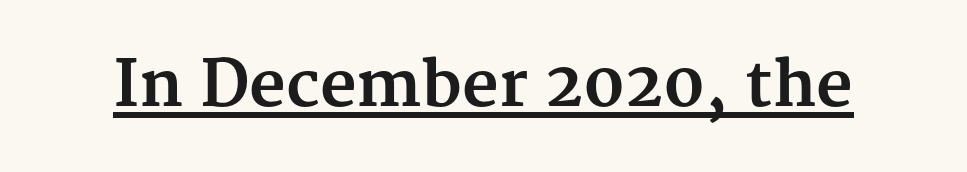
The image shows 63 px bold serif type, upright; set normal letter spacing, underlined; medium stroke contrast and a medium x-height.
